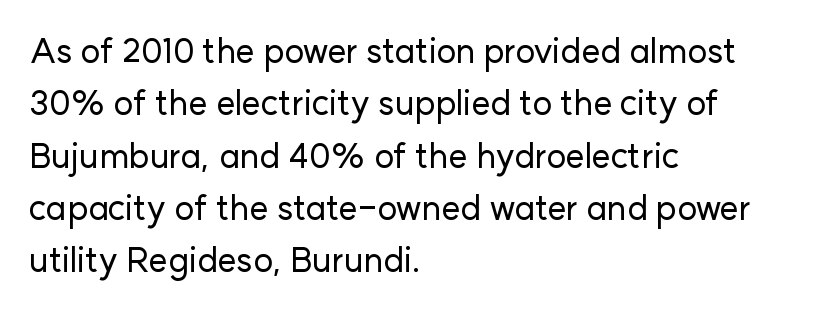
Note the varied advance widths — an 'i' is clearly narrower than an 'm'. Notice how the stems are strictly vertical — no italics here. Descender tails drop into unmarked territory. The designer left line spacing at the default. What stands out about the letter spacing? Nothing — it is the standard amount. Typeset ragged right — the left edge is the straight one.
